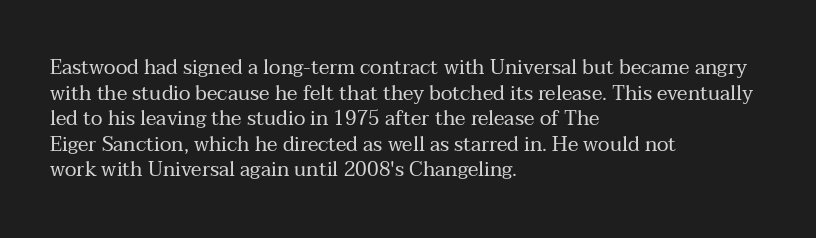
{"italic": "no", "bold": "no", "underline": "no", "align": "left", "line_spacing": "normal", "line_spacing_ratio": 1.28, "letter_spacing": "normal", "letter_spacing_em": 0.0, "glyph_px": 20}
